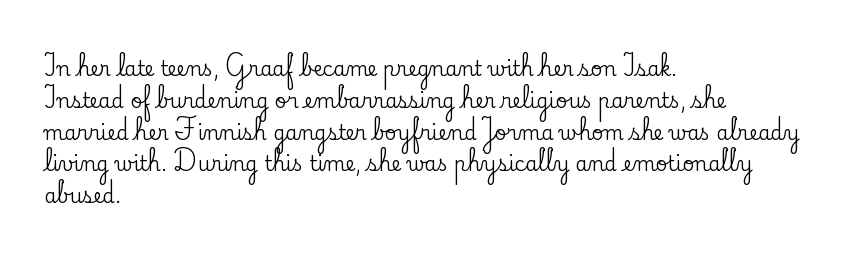
The image shows 20 px text type, upright; set left-aligned, normal line spacing (1.59x), normal letter spacing, not underlined.
